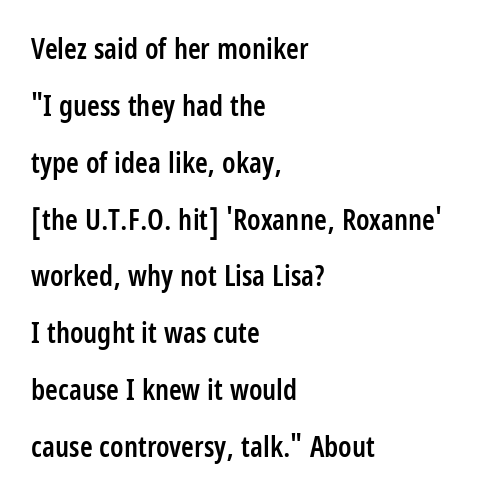
These lines carry some extra weight — a demibold, not a full bold. Posture: straight, roman, zero tilt. This sample uses plain, unmodified letter spacing. All the whitespace from short lines collects on the right. Whoever set this chose breathing room over compactness in the vertical rhythm.
